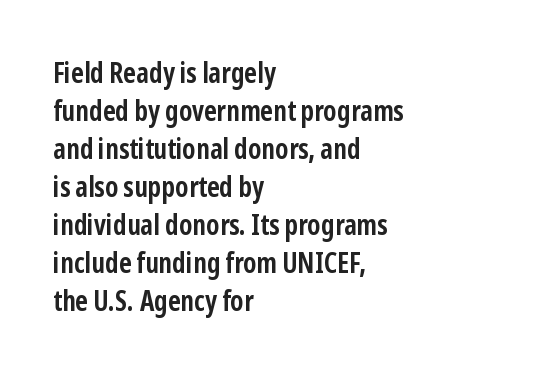
The image shows 28 px semibold, condensed sans-serif type, upright; set left-aligned, normal line spacing (1.36x), normal letter spacing, not underlined; low stroke contrast and a medium x-height.
